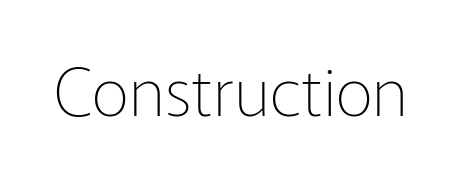
Q: Is the text bold? A: No.
Q: Is the text italic (slanted)? A: No, it is upright.
Q: Is the typeface a serif or a sans-serif typeface? A: Sans-serif.
Q: Is the text underlined? A: No.
Q: Is the spacing between letters normal or unusually wide? A: Normal.
Q: Width (condensed, normal, or wide)? A: Normal.
Q: Stroke contrast? A: Low.
Q: x-height? A: Medium.
Q: Monospaced? A: No.
